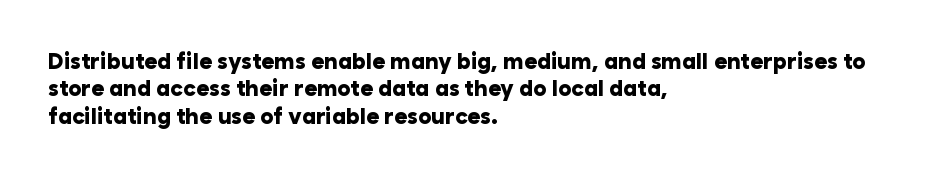
Q: Is the text bold? A: Yes.
Q: Is the text italic (slanted)? A: No, it is upright.
Q: Is the text underlined? A: No.
Q: How is the paragraph aligned? A: Left-aligned.
Q: Is the spacing between letters normal or unusually wide? A: Normal.
